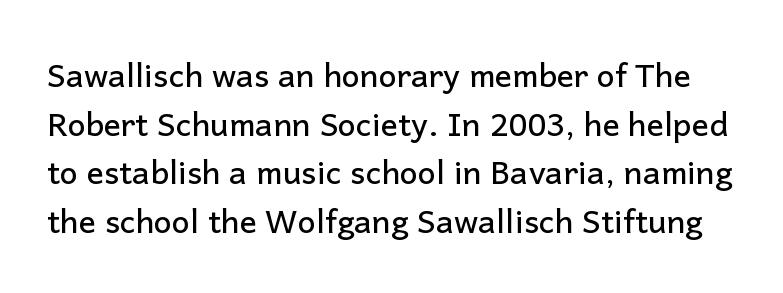
{"serif": "no", "italic": "no", "width": "normal", "stroke_contrast": "low", "x_height": "medium", "monospaced": "no", "underline": "no", "line_spacing": "normal", "line_spacing_ratio": 1.52, "letter_spacing": "normal", "letter_spacing_em": 0.0, "glyph_px": 32}
